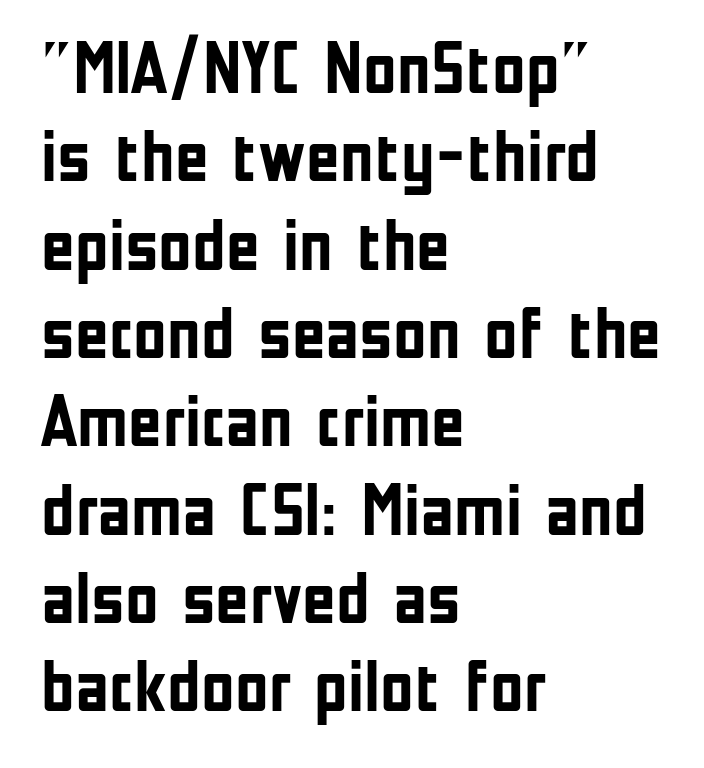
Q: Is the text bold? A: Yes.
Q: Is the text italic (slanted)? A: No, it is upright.
Q: Is the typeface a serif or a sans-serif typeface? A: Sans-serif.
Q: Is the text underlined? A: No.
Q: How is the paragraph aligned? A: Left-aligned.
Q: Is the spacing between letters normal or unusually wide? A: Normal.
Q: Width (condensed, normal, or wide)? A: Condensed.
Q: Stroke contrast? A: Low.
Q: x-height? A: Medium.
Q: Monospaced? A: No.
